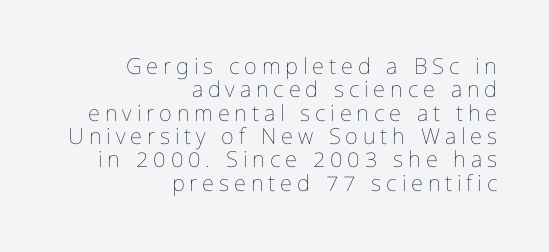
{"italic": "no", "bold": "no", "underline": "no", "align": "right", "line_spacing": "tight", "line_spacing_ratio": 1.06, "letter_spacing": "wide", "letter_spacing_em": 0.22, "glyph_px": 22}
